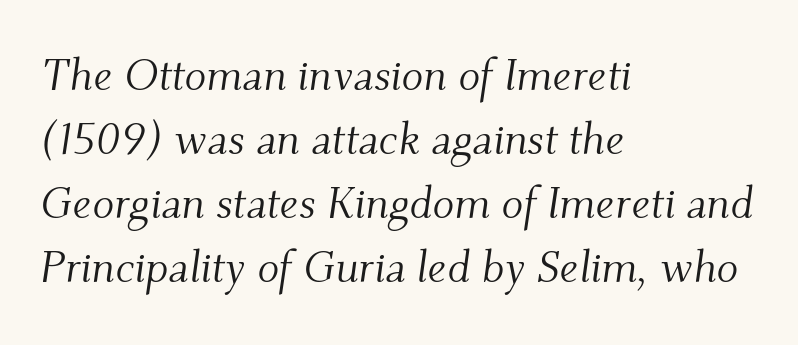
Q: Is the text bold? A: No.
Q: Is the text italic (slanted)? A: Yes, it leans right by about 9 degrees.
Q: Is the typeface a serif or a sans-serif typeface? A: Serif.
Q: Is the text underlined? A: No.
Q: How is the paragraph aligned? A: Left-aligned.
Q: Is the spacing between letters normal or unusually wide? A: Normal.
Q: Is the spacing between lines tight, normal or loose? A: Normal.
Q: Width (condensed, normal, or wide)? A: Normal.
Q: Stroke contrast? A: Medium.
Q: x-height? A: Small.
Q: Monospaced? A: No.
